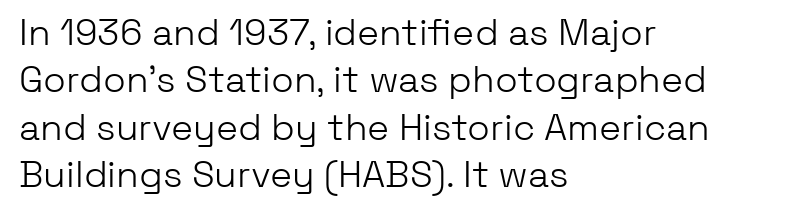
{"serif": "no", "italic": "no", "bold": "no", "weight": "light", "width": "normal", "stroke_contrast": "low", "x_height": "medium", "monospaced": "no", "underline": "no", "align": "left", "line_spacing": "normal", "line_spacing_ratio": 1.28, "letter_spacing": "normal", "letter_spacing_em": 0.0, "glyph_px": 37}
